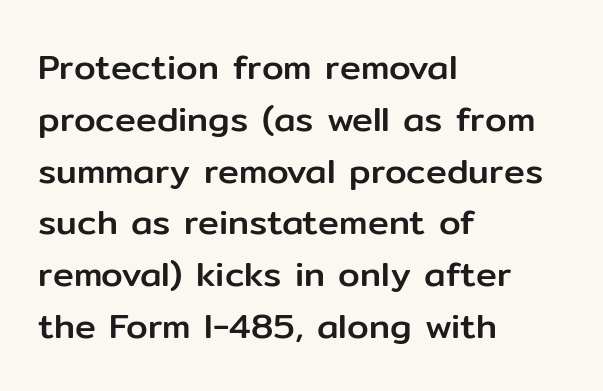
Q: Is the text italic (slanted)? A: No, it is upright.
Q: Is the typeface a serif or a sans-serif typeface? A: Sans-serif.
Q: Is the text underlined? A: No.
Q: How is the paragraph aligned? A: Left-aligned.
Q: Is the spacing between letters normal or unusually wide? A: Normal.
Q: Is the spacing between lines tight, normal or loose? A: Normal.
Q: Width (condensed, normal, or wide)? A: Normal.
Q: Stroke contrast? A: Low.
Q: x-height? A: Medium.
Q: Monospaced? A: No.
